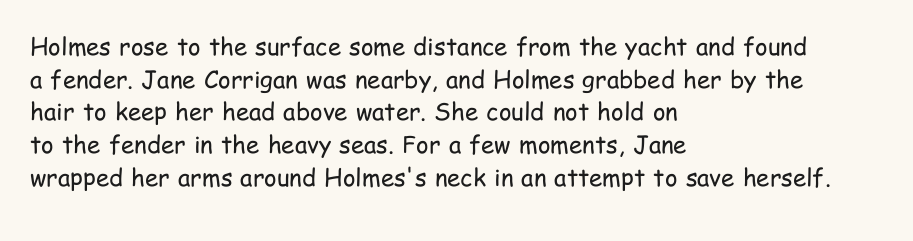
The image shows 24 px text type, upright; set left-aligned, normal line spacing (1.36x), normal letter spacing, not underlined.
